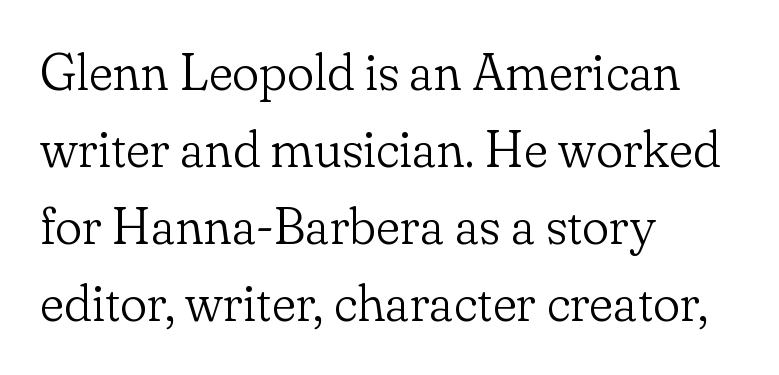
{"serif": "yes", "italic": "no", "bold": "no", "weight": "light", "width": "normal", "stroke_contrast": "low", "x_height": "small", "monospaced": "no", "underline": "no", "align": "left", "line_spacing": "normal", "line_spacing_ratio": 1.51, "letter_spacing": "normal", "letter_spacing_em": 0.0, "glyph_px": 51}
